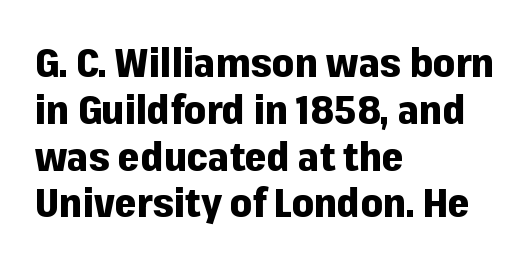
{"serif": "no", "italic": "no", "bold": "yes", "weight": "heavy", "width": "normal", "stroke_contrast": "low", "x_height": "medium", "monospaced": "no", "underline": "no", "align": "left", "line_spacing_ratio": 1.2, "letter_spacing": "normal", "letter_spacing_em": 0.0, "glyph_px": 39}
